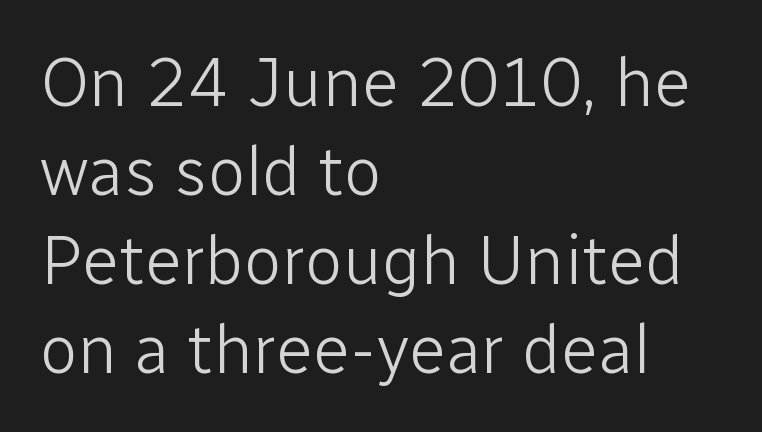
{"serif": "no", "italic": "no", "bold": "no", "weight": "light", "width": "normal", "stroke_contrast": "low", "x_height": "medium", "monospaced": "no", "underline": "no", "align": "left", "line_spacing": "normal", "line_spacing_ratio": 1.29, "letter_spacing": "normal", "letter_spacing_em": 0.0, "glyph_px": 69}
